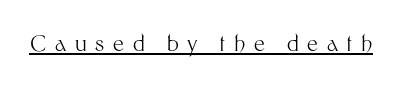
{"italic": "no", "bold": "no", "underline": "yes", "letter_spacing": "wide", "letter_spacing_em": 0.4, "glyph_px": 22}
